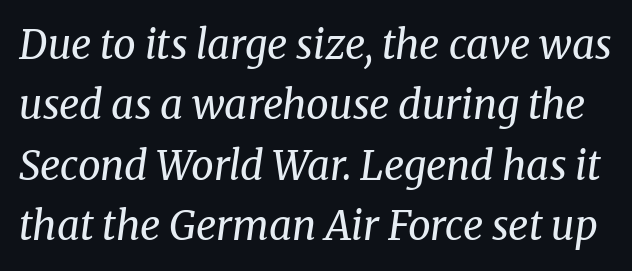
The image shows 40 px regular-weight serif type, italic (leaning right); set normal line spacing (1.51x), normal letter spacing, not underlined; medium stroke contrast and a medium x-height.
